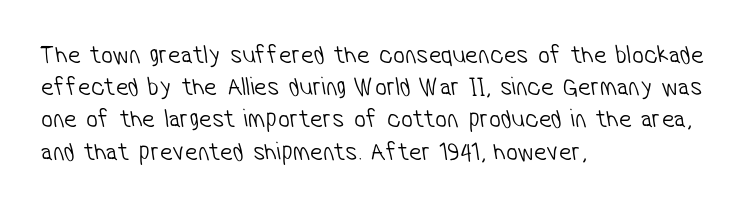
The image shows 26 px text type; set left-aligned, line spacing 1.24x, normal letter spacing, not underlined.
